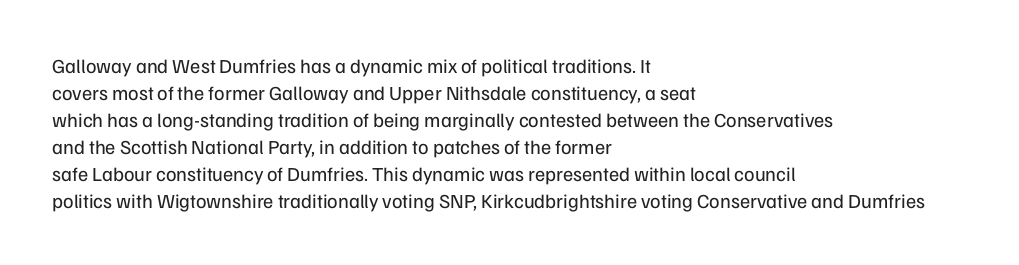
This sample uses an upright cut, with every glyph sitting square on the baseline. Reading down the column, the eye jumps a familiar distance to each next line. The horizontal fit of the characters is conventional and even. This is not heavy type; no bold has been used.
